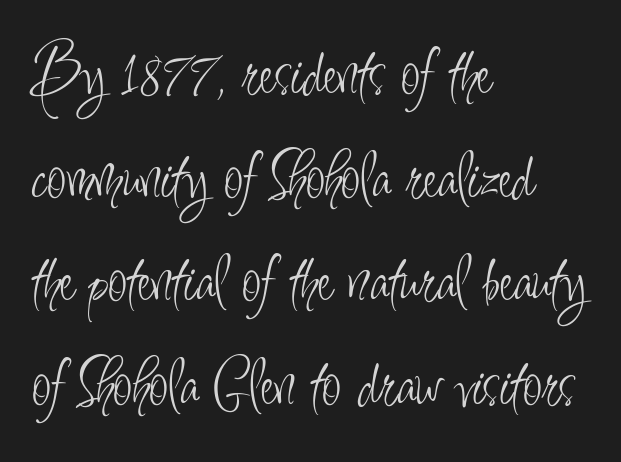
Interline gaps are of average width in this sample. Characters follow at the spacing the type designer built in. This sample is left-justified, so line endings fall wherever the words run out. Nothing sits at the stroke ends, so this counts as sans-serif.
